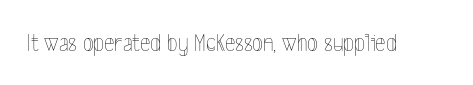
Q: Is the text bold? A: No.
Q: Is the text italic (slanted)? A: No, it is upright.
Q: Is the text underlined? A: No.
Q: Is the spacing between letters normal or unusually wide? A: Normal.
